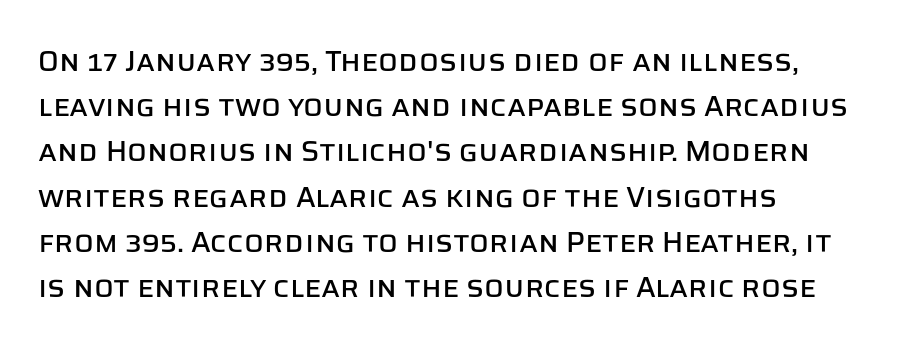
Here the designer chose a conventional face with non-uniform glyph widths. Each line starts at the same left margin while the right side varies. Decoration check: the copy has no underline. Baseline-to-baseline distance is the conventional proportion of letter height.
